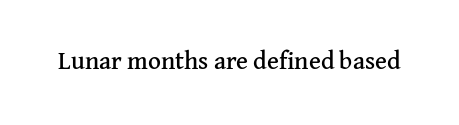
If you drew a line through each stem, it would be perfectly vertical. Characters follow at the spacing the type designer built in. The words here are not underlined.
